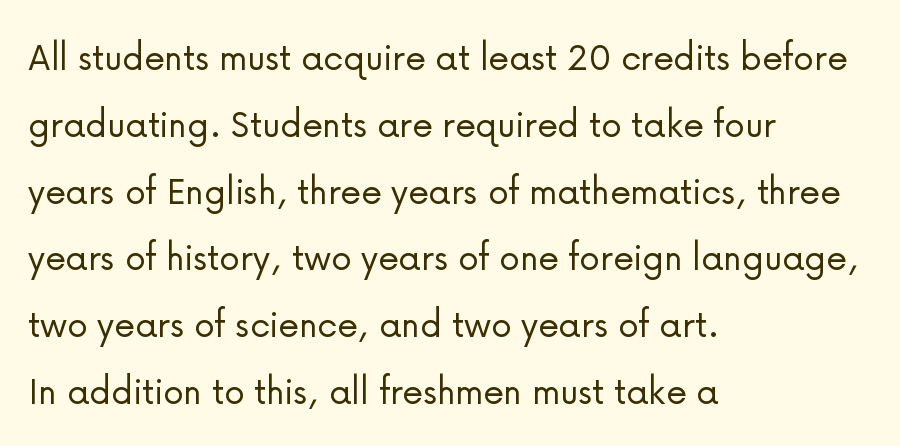
Q: Is the text bold? A: No.
Q: Is the text italic (slanted)? A: No, it is upright.
Q: Is the typeface a serif or a sans-serif typeface? A: Sans-serif.
Q: Is the text underlined? A: No.
Q: How is the paragraph aligned? A: Left-aligned.
Q: Is the spacing between letters normal or unusually wide? A: Normal.
Q: Is the spacing between lines tight, normal or loose? A: Normal.
Q: Width (condensed, normal, or wide)? A: Normal.
Q: Stroke contrast? A: Low.
Q: x-height? A: Medium.
Q: Monospaced? A: No.
